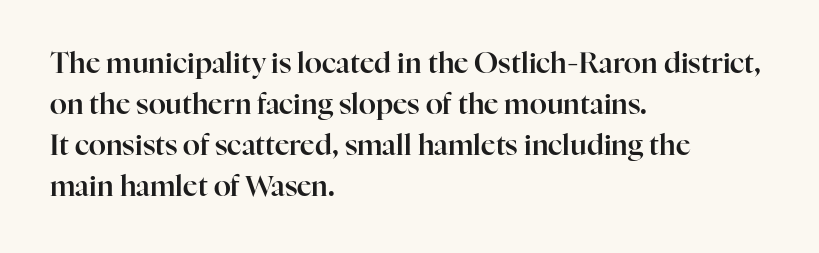
Q: Is the text italic (slanted)? A: No, it is upright.
Q: Is the typeface a serif or a sans-serif typeface? A: Serif.
Q: Is the text underlined? A: No.
Q: How is the paragraph aligned? A: Left-aligned.
Q: Is the spacing between letters normal or unusually wide? A: Normal.
Q: Is the spacing between lines tight, normal or loose? A: Normal.
Q: Width (condensed, normal, or wide)? A: Normal.
Q: Stroke contrast? A: High.
Q: x-height? A: Medium.
Q: Monospaced? A: No.
